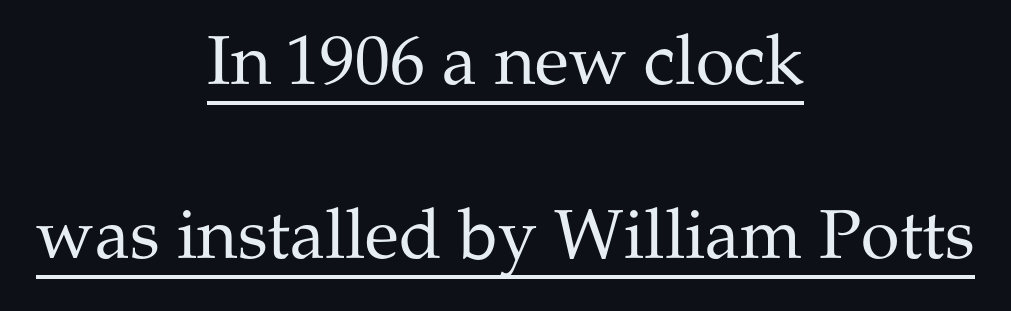
Q: Is the text bold? A: No.
Q: Is the text italic (slanted)? A: No, it is upright.
Q: Is the typeface a serif or a sans-serif typeface? A: Serif.
Q: Is the text underlined? A: Yes.
Q: How is the paragraph aligned? A: Centered.
Q: Is the spacing between letters normal or unusually wide? A: Normal.
Q: Is the spacing between lines tight, normal or loose? A: Loose.
Q: Width (condensed, normal, or wide)? A: Normal.
Q: Stroke contrast? A: Medium.
Q: x-height? A: Medium.
Q: Monospaced? A: No.
